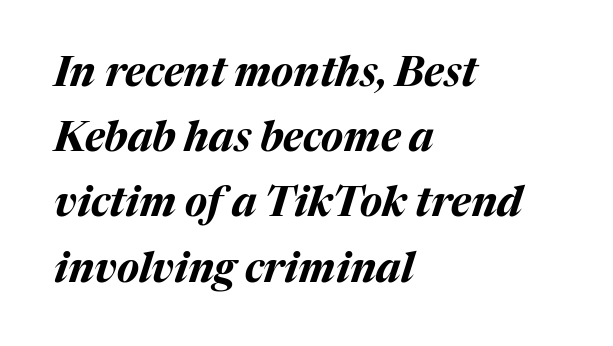
The image shows 41 px bold type, italic (leaning right); set left-aligned, normal line spacing (1.59x), normal letter spacing, not underlined; medium stroke contrast and a medium x-height.
